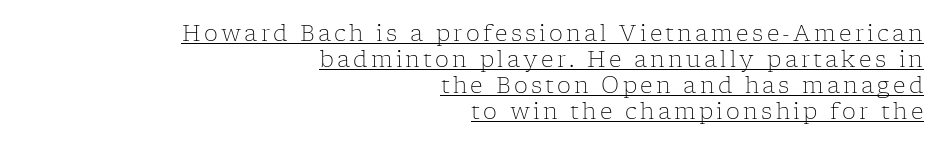
The image shows 22 px text type, upright; set right-aligned, line spacing 1.18x, underlined.
